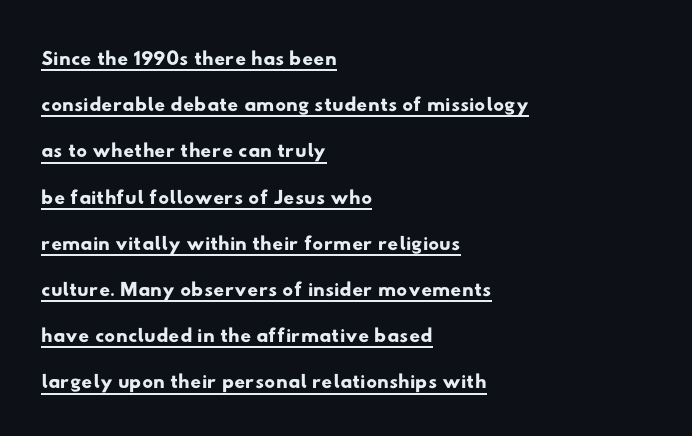
{"serif": "no", "width": "wide", "stroke_contrast": "low", "x_height": "small", "monospaced": "no", "underline": "yes", "align": "left", "line_spacing": "normal", "line_spacing_ratio": 1.54, "letter_spacing": "normal", "letter_spacing_em": 0.0, "glyph_px": 30}
